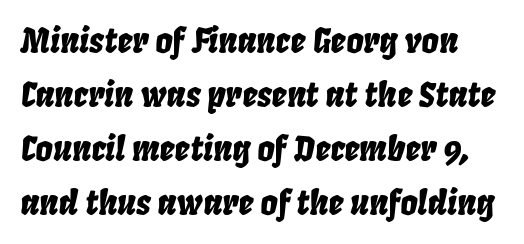
You could not count columns in this text — the font is proportionally spaced. There is no visible air inserted between adjacent glyphs. The lines sit at an ordinary, default distance from one another. Any mark beneath the type? The region is blank. The letters are slanted; this is an italic face.
